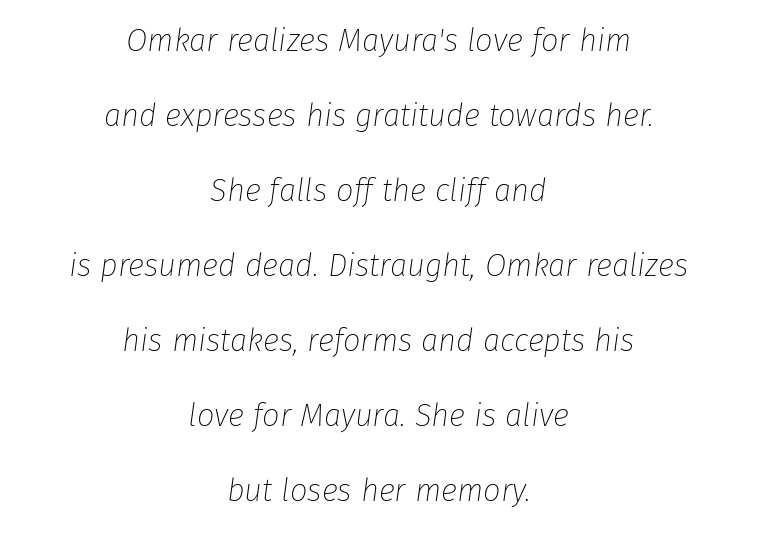
The image shows 31 px thin type, italic (leaning right); set centered, loose line spacing (2.42x), normal letter spacing, not underlined; low stroke contrast and a medium x-height.
